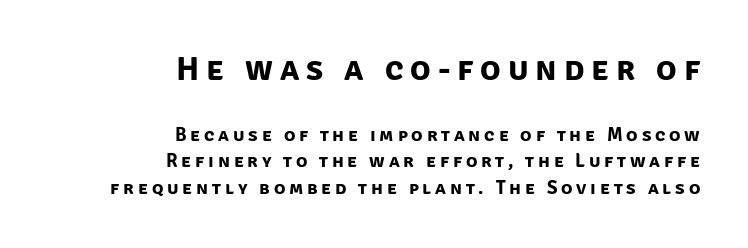
The image shows 34 px bold sans-serif type; set right-aligned, normal line spacing (1.4x), unusually wide letter spacing (+0.2 em), not underlined; the first (top) block is 1.79x larger; low stroke contrast and a large x-height.
